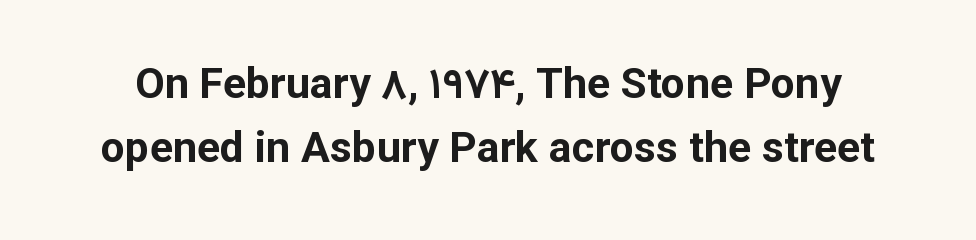
{"serif": "no", "italic": "no", "bold": "yes", "weight": "bold", "width": "normal", "stroke_contrast": "low", "x_height": "medium", "monospaced": "no", "underline": "no", "line_spacing": "normal", "line_spacing_ratio": 1.49, "letter_spacing": "normal", "letter_spacing_em": 0.0, "glyph_px": 43}
